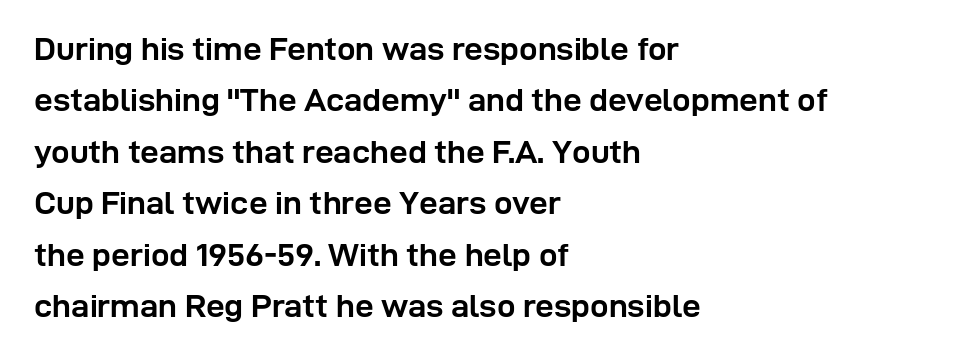
Q: Is the text bold? A: Yes.
Q: Is the text italic (slanted)? A: No, it is upright.
Q: Is the typeface a serif or a sans-serif typeface? A: Sans-serif.
Q: Is the text underlined? A: No.
Q: How is the paragraph aligned? A: Left-aligned.
Q: Is the spacing between letters normal or unusually wide? A: Normal.
Q: Is the spacing between lines tight, normal or loose? A: Normal.
Q: Width (condensed, normal, or wide)? A: Normal.
Q: Stroke contrast? A: Low.
Q: x-height? A: Medium.
Q: Monospaced? A: No.
